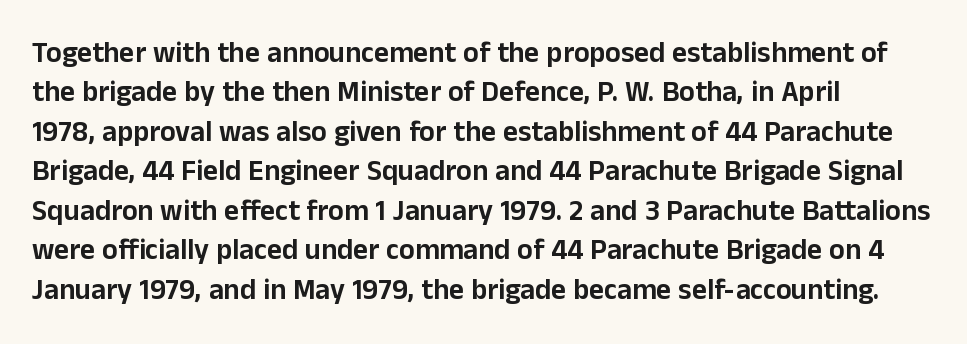
The image shows 29 px sans-serif type, upright; set left-aligned, normal line spacing (1.36x), normal letter spacing, not underlined; low stroke contrast and a medium x-height.
